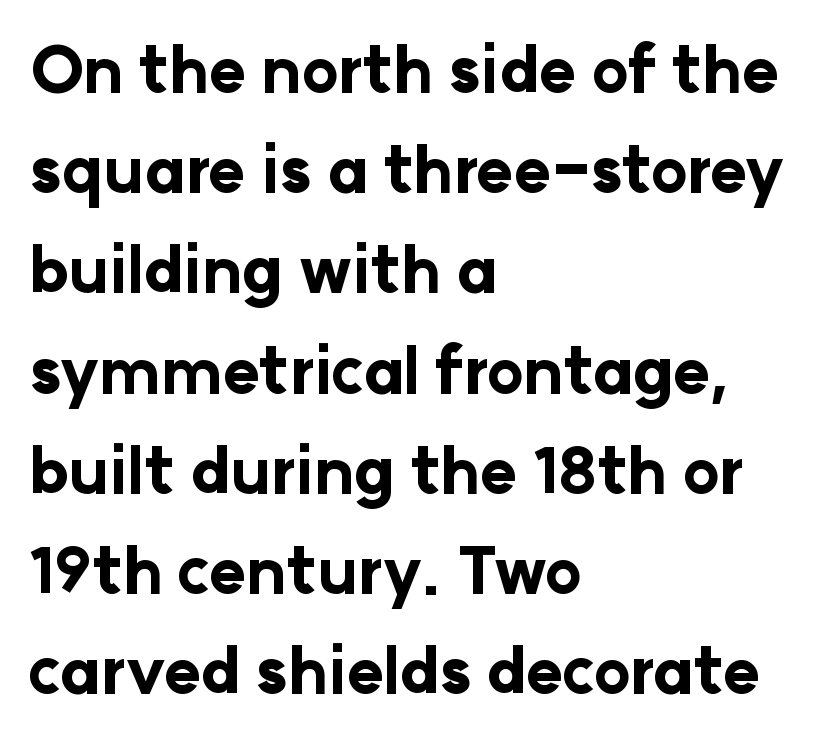
The image shows 63 px bold sans-serif type, upright; set left-aligned, normal line spacing (1.59x), normal letter spacing, not underlined; low stroke contrast and a medium x-height.
